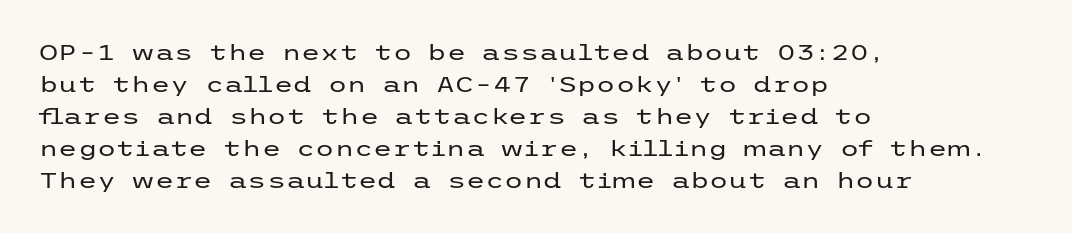
Q: Is the text bold? A: No.
Q: Is the text italic (slanted)? A: No, it is upright.
Q: Is the text underlined? A: No.
Q: How is the paragraph aligned? A: Left-aligned.
Q: Is the spacing between letters normal or unusually wide? A: Normal.
Q: Is the spacing between lines tight, normal or loose? A: Normal.
